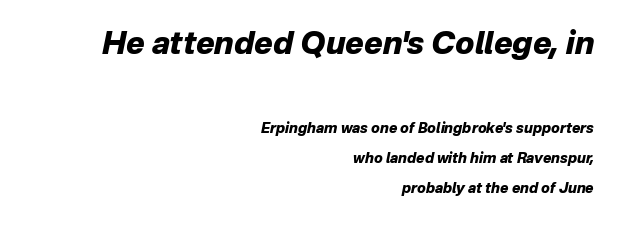
Q: Is the text bold? A: Yes.
Q: Is the text italic (slanted)? A: Yes, it leans right by about 12 degrees.
Q: Is the text underlined? A: No.
Q: How is the paragraph aligned? A: Right-aligned.
Q: Is the spacing between letters normal or unusually wide? A: Normal.
Q: Is the spacing between lines tight, normal or loose? A: Loose.
Q: Which block of text is set in a larger size, the first (top) or the second (bottom)? A: The first (top) one.
Q: Width (condensed, normal, or wide)? A: Normal.
Q: Stroke contrast? A: Low.
Q: x-height? A: Medium.
Q: Monospaced? A: No.
